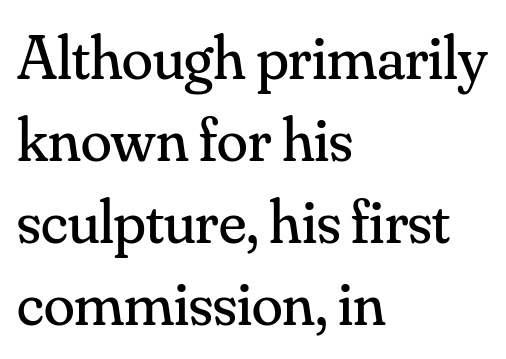
{"serif": "yes", "italic": "no", "bold": "no", "weight": "regular", "width": "normal", "stroke_contrast": "medium", "x_height": "small", "monospaced": "no", "underline": "no", "align": "left", "line_spacing": "normal", "line_spacing_ratio": 1.3, "letter_spacing": "normal", "letter_spacing_em": 0.0, "glyph_px": 63}
